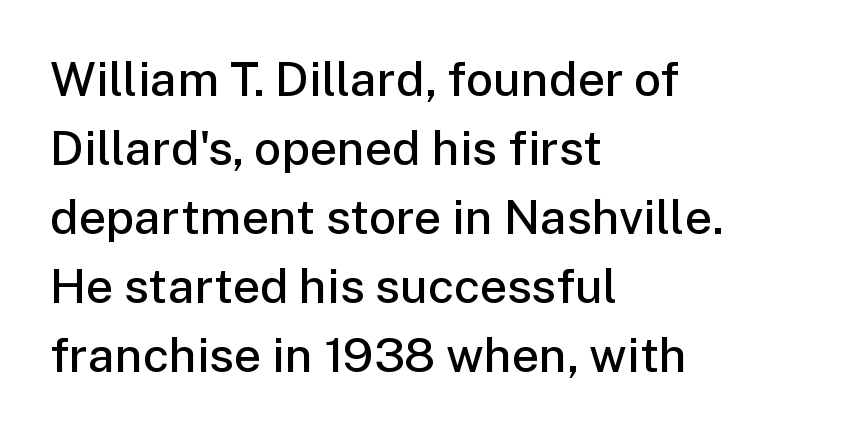
Reading down the column, the eye jumps a familiar distance to each next line. Proportional: the letters do not fall into vertical columns. Spacing between characters is what you'd get straight out of the box. A sans-serif font was chosen for this passage. Posture: vertical. Glance below the letters and you will spot only blank space.
